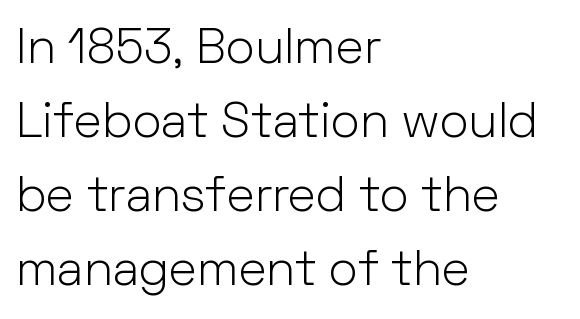
{"serif": "no", "italic": "no", "bold": "no", "weight": "light", "width": "normal", "stroke_contrast": "low", "x_height": "medium", "monospaced": "no", "underline": "no", "align": "left", "line_spacing": "normal", "line_spacing_ratio": 1.51, "letter_spacing": "normal", "letter_spacing_em": 0.0, "glyph_px": 49}
